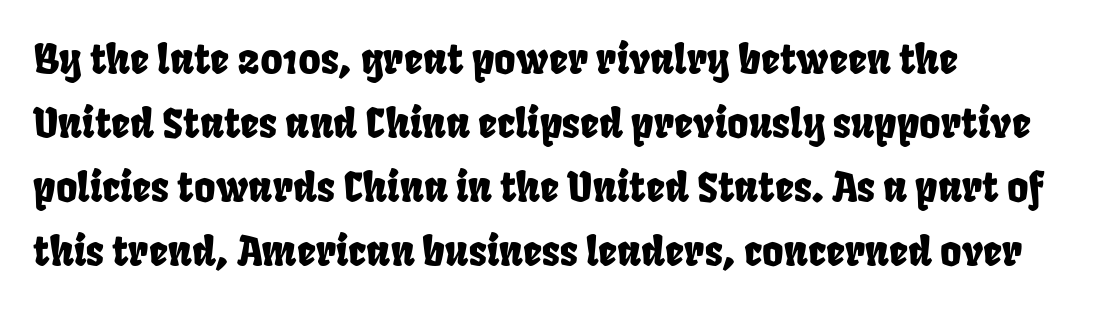
Q: Is the typeface a serif or a sans-serif typeface? A: Sans-serif.
Q: Is the text underlined? A: No.
Q: How is the paragraph aligned? A: Left-aligned.
Q: Is the spacing between letters normal or unusually wide? A: Normal.
Q: Is the spacing between lines tight, normal or loose? A: Normal.
Q: Width (condensed, normal, or wide)? A: Condensed.
Q: Stroke contrast? A: Low.
Q: x-height? A: Large.
Q: Monospaced? A: No.
